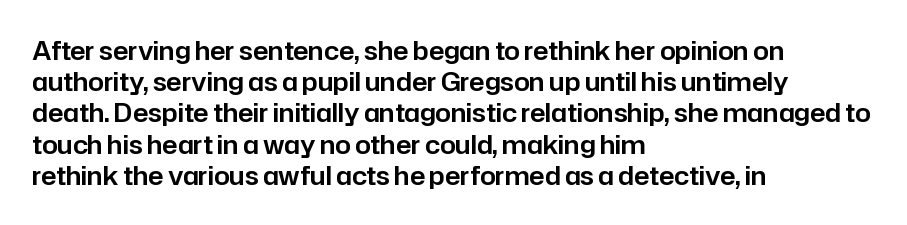
Q: Is the text italic (slanted)? A: No, it is upright.
Q: Is the text underlined? A: No.
Q: How is the paragraph aligned? A: Left-aligned.
Q: Is the spacing between letters normal or unusually wide? A: Normal.
Q: Is the spacing between lines tight, normal or loose? A: Normal.
